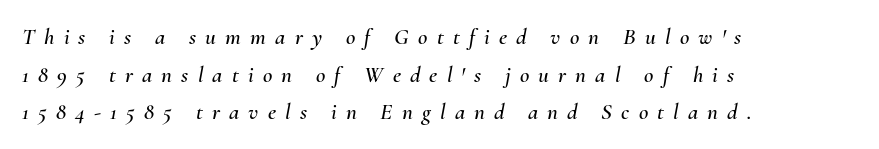
Q: Is the text italic (slanted)? A: Yes, it leans right by about 10 degrees.
Q: Is the text underlined? A: No.
Q: How is the paragraph aligned? A: Left-aligned.
Q: Is the spacing between letters normal or unusually wide? A: Unusually wide.
Q: Is the spacing between lines tight, normal or loose? A: Normal.
